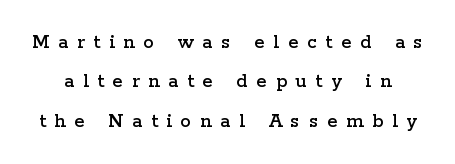
Q: Is the text italic (slanted)? A: No, it is upright.
Q: Is the text underlined? A: No.
Q: Is the spacing between letters normal or unusually wide? A: Unusually wide.
